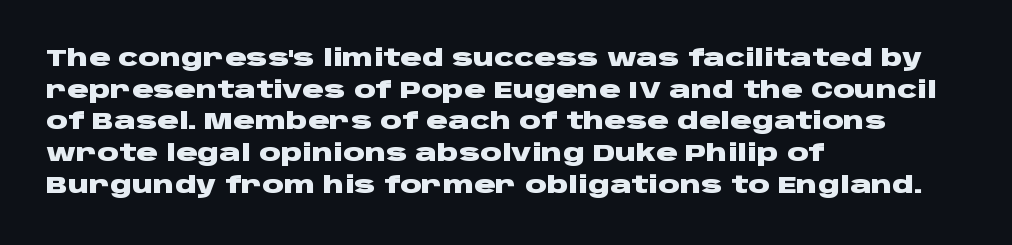
Q: Is the text bold? A: Yes.
Q: Is the text italic (slanted)? A: No, it is upright.
Q: Is the text underlined? A: No.
Q: How is the paragraph aligned? A: Left-aligned.
Q: Is the spacing between letters normal or unusually wide? A: Normal.
Q: Is the spacing between lines tight, normal or loose? A: Normal.
